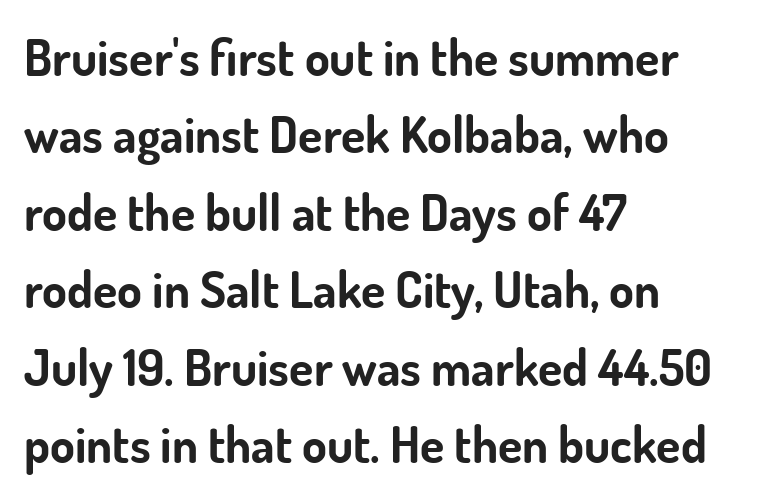
Students, observe: this is what conventionally led text looks like. In terms of posture, this sample is upright. A dark, heavy texture on the line: the type is bold. Typeset ragged right — the left edge is the straight one. Nothing sits at the stroke ends, so this counts as sans-serif. The words here are not underlined.
